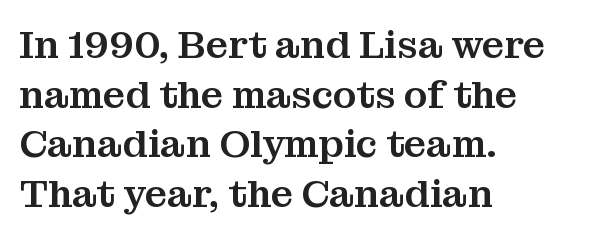
{"serif": "yes", "italic": "no", "width": "normal", "stroke_contrast": "medium", "x_height": "medium", "monospaced": "no", "underline": "no", "align": "left", "line_spacing": "normal", "line_spacing_ratio": 1.27, "letter_spacing": "normal", "letter_spacing_em": 0.0, "glyph_px": 39}
